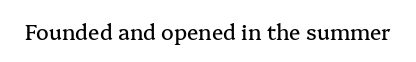
Every character sits straight up, as roman type does. The string is rendered with underlining switched off. Students, note that the glyphs here touch the page at normal intervals.
